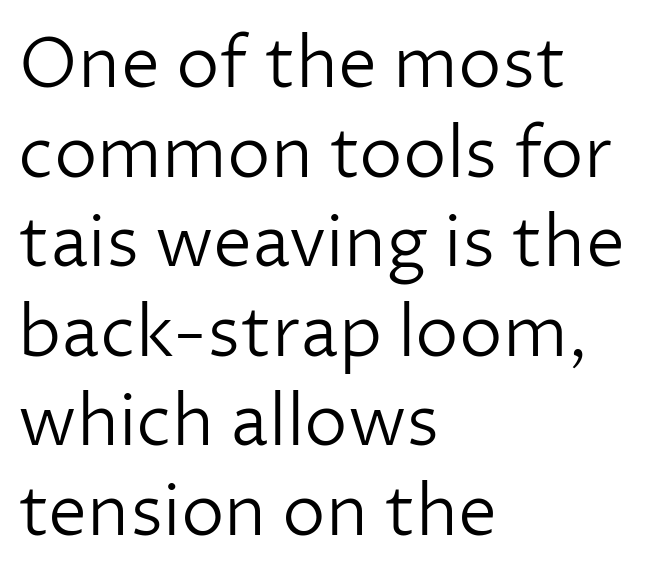
{"serif": "no", "italic": "no", "bold": "no", "weight": "light", "width": "normal", "stroke_contrast": "low", "x_height": "medium", "monospaced": "no", "underline": "no", "align": "left", "line_spacing": "normal", "line_spacing_ratio": 1.28, "letter_spacing": "normal", "letter_spacing_em": 0.0, "glyph_px": 70}
